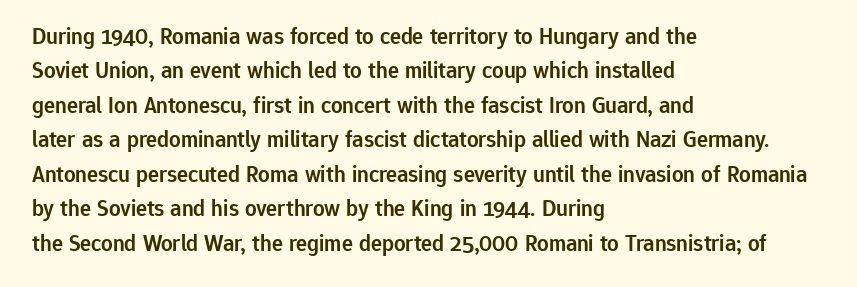
The image shows 23 px text type, upright; set left-aligned, normal line spacing (1.5x), normal letter spacing, not underlined.
